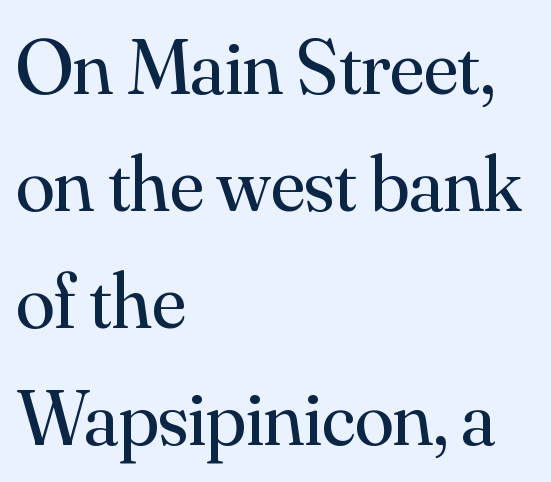
Q: Is the text bold? A: No.
Q: Is the text italic (slanted)? A: No, it is upright.
Q: Is the typeface a serif or a sans-serif typeface? A: Serif.
Q: Is the text underlined? A: No.
Q: How is the paragraph aligned? A: Left-aligned.
Q: Is the spacing between letters normal or unusually wide? A: Normal.
Q: Is the spacing between lines tight, normal or loose? A: Normal.
Q: Width (condensed, normal, or wide)? A: Normal.
Q: Stroke contrast? A: Medium.
Q: x-height? A: Small.
Q: Monospaced? A: No.
